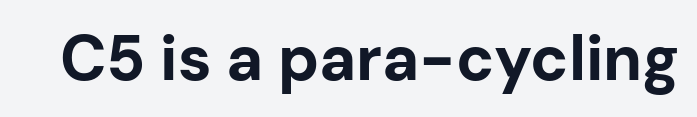
Quick note: not italic, upright. The letters are bold, with thick, heavy strokes. Any mark beneath the type? The region is blank. Here the designer chose a conventional face with non-uniform glyph widths.
